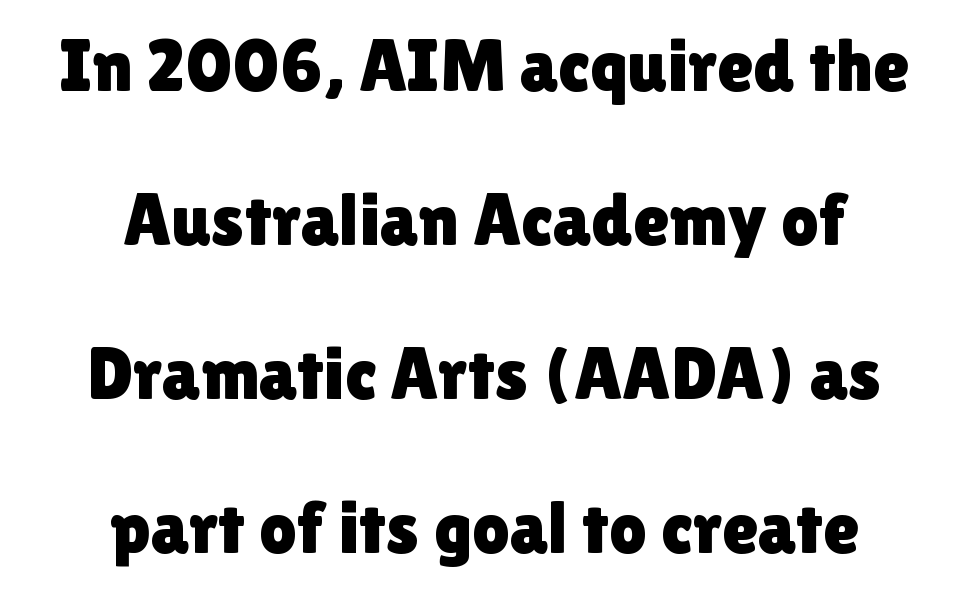
The specimen reads as upright at a glance. Regarding serifs, this sample does without them. You could fit nearly another row in the gap between these rows. Quick note: underline off. A typesetter would call this proportional, since set widths differ per character. Default kerning and tracking; the words read as compact shapes.
